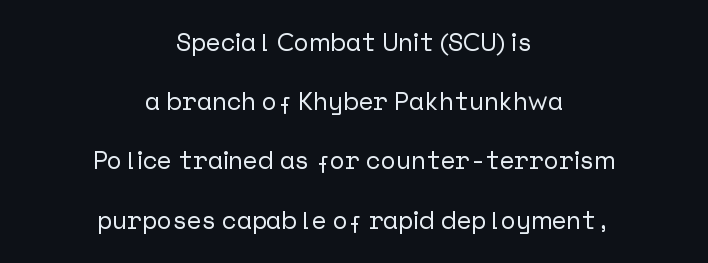
{"italic": "no", "underline": "no", "align": "center", "line_spacing": "loose", "line_spacing_ratio": 2.37, "letter_spacing": "normal", "letter_spacing_em": 0.0, "glyph_px": 25}
